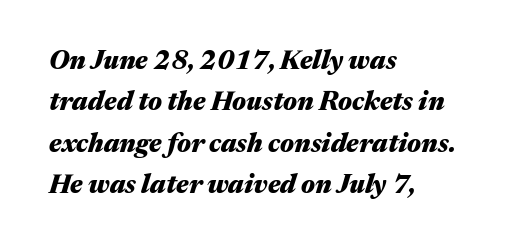
On the weight axis this lands at bold, roughly 700. The line-height multiplier appears to be the usual default. The string is rendered with underlining switched off. The text carries the slant typical of an italic or oblique font. All the whitespace from short lines collects on the right.
